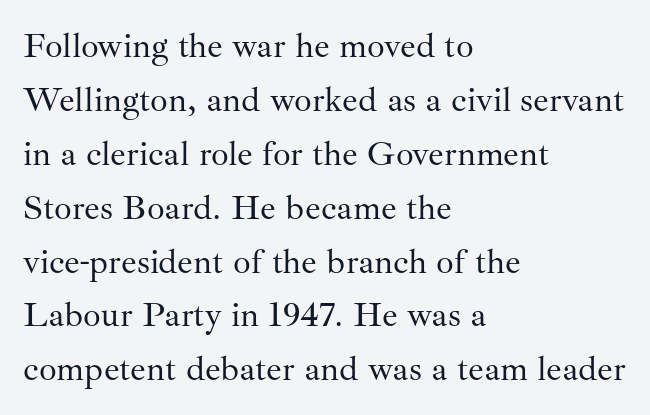
This rendering leaves character spacing at its baseline value. Caption: multi-line text, flush left, ragged right. Leading matches the norm, producing a regular column. These glyphs show unthickened strokes, regular width or finer. The letters advance in unequal steps, a hallmark of proportional type.
